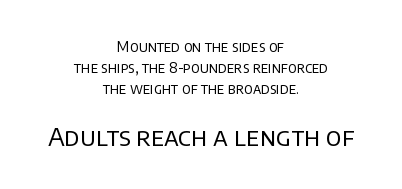
The image shows 25 px text type, upright; set centered, normal line spacing (1.5x), normal letter spacing, not underlined; the second (bottom) block is 1.79x larger.
